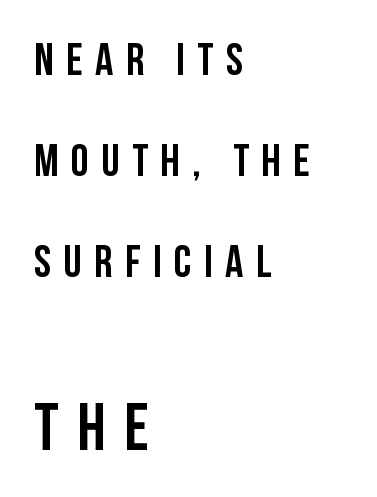
Typographically, this falls in the sans-serif category. Honestly, the rows look like they've been pulled way apart. This sample is left-justified, so line endings fall wherever the words run out. The zone under the glyphs is completely vacant. It's the straight-up-and-down kind of type. A typesetter would call this proportional, since set widths differ per character.
